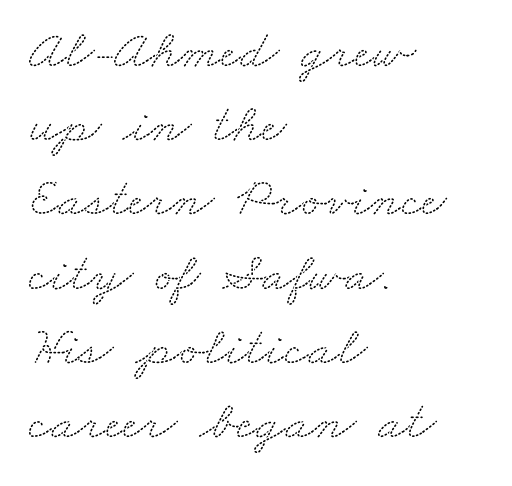
The image shows 55 px wide serif type; set left-aligned, normal line spacing (1.35x), normal letter spacing, not underlined; medium stroke contrast and a small x-height.
